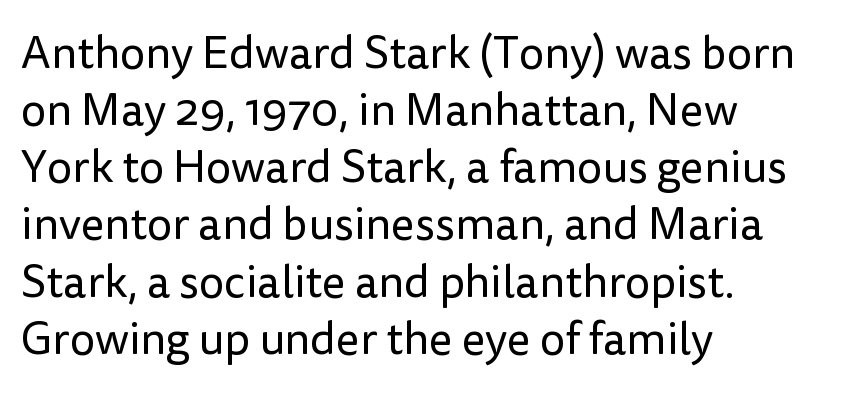
The image shows 45 px regular-weight sans-serif type, upright; set left-aligned, normal line spacing (1.27x), normal letter spacing, not underlined; low stroke contrast and a medium x-height.
